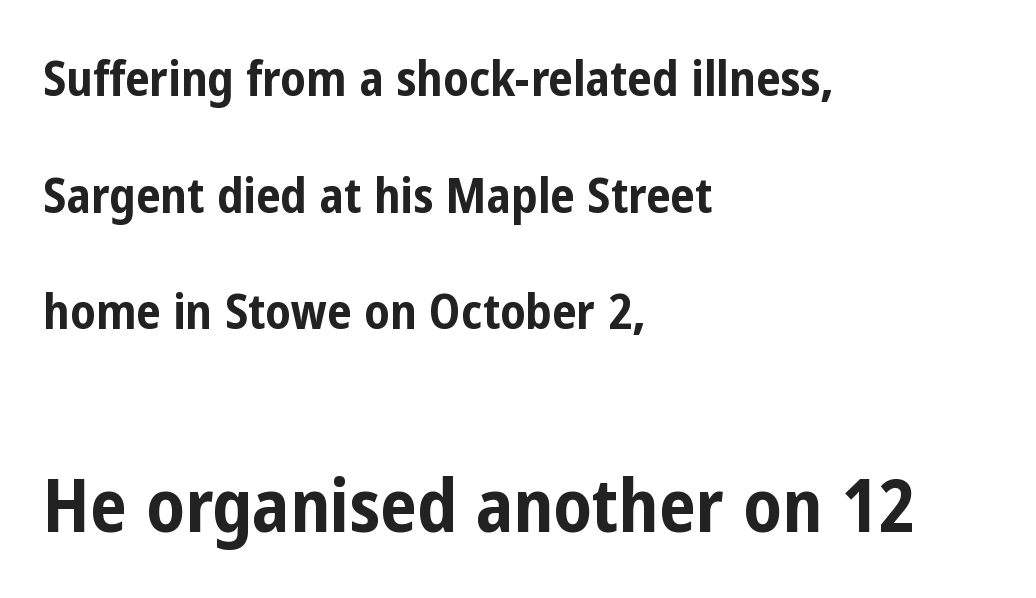
Does the bottom block carry the larger type? Yes, it does. The rendering uses natural spacing where letterforms have individual widths. In terms of letterspacing, this is plain default setting. Nobody drew a line under any word here.
